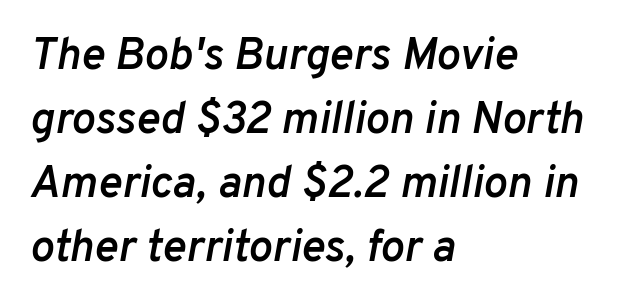
The image shows 45 px semibold type, italic (leaning right); set left-aligned, normal line spacing (1.42x), normal letter spacing, not underlined; low stroke contrast and a medium x-height.
